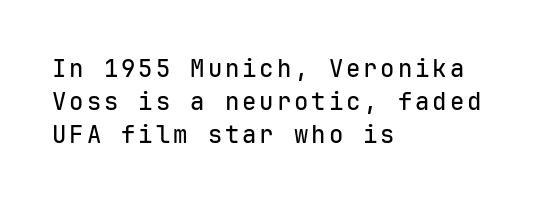
{"italic": "no", "underline": "no", "align": "left", "line_spacing": "normal", "line_spacing_ratio": 1.37, "glyph_px": 24}
